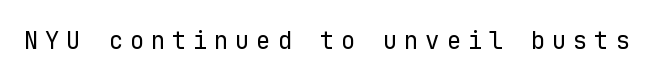
{"italic": "no", "bold": "no", "underline": "no", "letter_spacing": "wide", "letter_spacing_em": 0.28, "glyph_px": 24}
